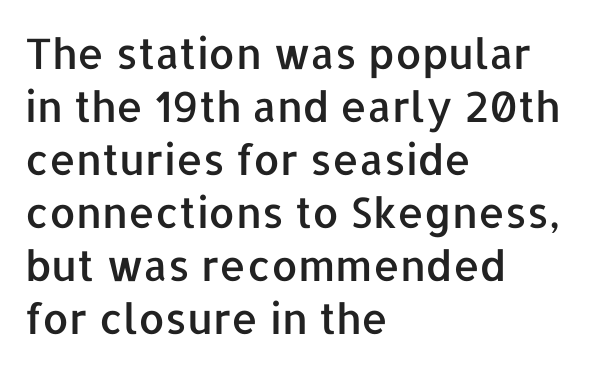
Q: Is the text italic (slanted)? A: No, it is upright.
Q: Is the typeface a serif or a sans-serif typeface? A: Sans-serif.
Q: Is the text underlined? A: No.
Q: How is the paragraph aligned? A: Left-aligned.
Q: Is the spacing between letters normal or unusually wide? A: Normal.
Q: Is the spacing between lines tight, normal or loose? A: Normal.
Q: Width (condensed, normal, or wide)? A: Normal.
Q: Stroke contrast? A: Low.
Q: x-height? A: Medium.
Q: Monospaced? A: No.
